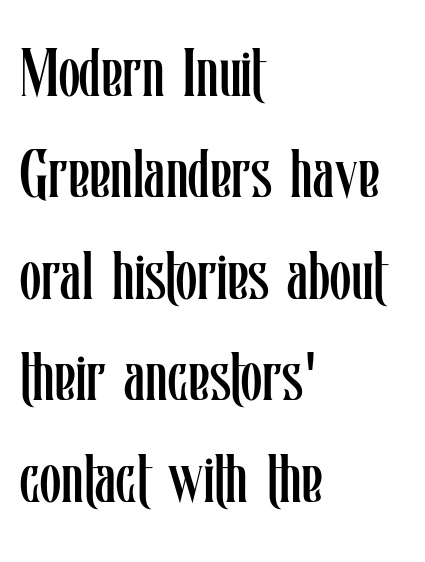
{"italic": "no", "bold": "no", "weight": "regular", "width": "condensed", "stroke_contrast": "low", "x_height": "medium", "monospaced": "no", "underline": "no", "align": "left", "line_spacing": "normal", "line_spacing_ratio": 1.47, "letter_spacing": "normal", "letter_spacing_em": 0.0, "glyph_px": 69}
